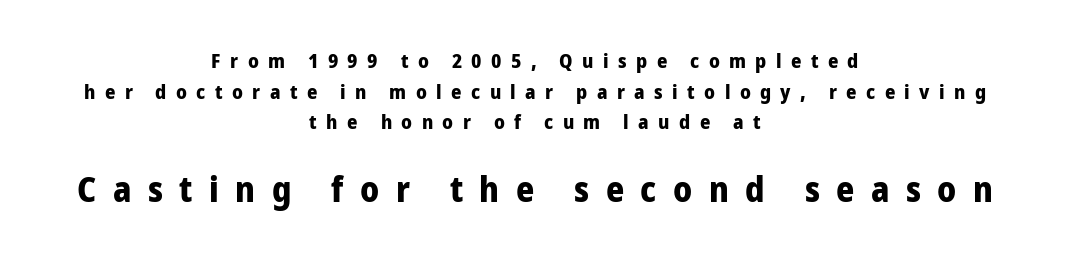
{"serif": "no", "italic": "no", "bold": "yes", "weight": "bold", "width": "normal", "stroke_contrast": "low", "x_height": "medium", "monospaced": "no", "underline": "no", "align": "center", "line_spacing": "normal", "line_spacing_ratio": 1.53, "letter_spacing": "wide", "letter_spacing_em": 0.47, "larger_block": "second", "size_ratio": 1.75, "glyph_px": 35}
